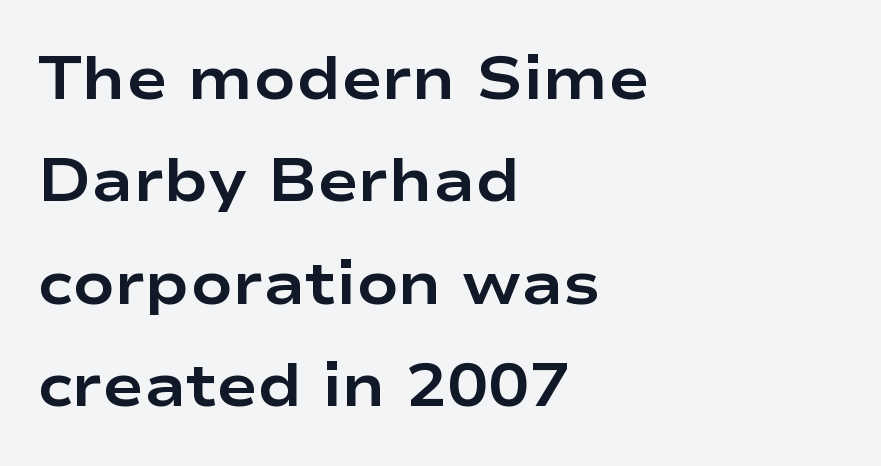
Q: Is the text bold? A: Yes.
Q: Is the text italic (slanted)? A: No, it is upright.
Q: Is the typeface a serif or a sans-serif typeface? A: Sans-serif.
Q: Is the text underlined? A: No.
Q: How is the paragraph aligned? A: Left-aligned.
Q: Is the spacing between letters normal or unusually wide? A: Normal.
Q: Is the spacing between lines tight, normal or loose? A: Normal.
Q: Width (condensed, normal, or wide)? A: Wide.
Q: Stroke contrast? A: Low.
Q: x-height? A: Medium.
Q: Monospaced? A: No.
